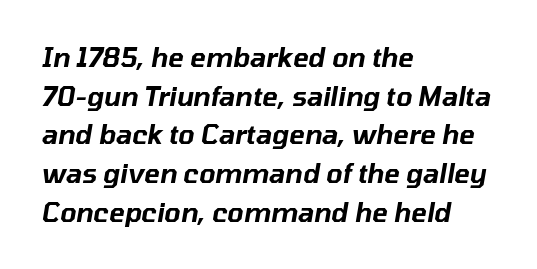
Q: Is the text italic (slanted)? A: Yes, it leans right by about 10 degrees.
Q: Is the text underlined? A: No.
Q: How is the paragraph aligned? A: Left-aligned.
Q: Is the spacing between letters normal or unusually wide? A: Normal.
Q: Is the spacing between lines tight, normal or loose? A: Normal.
